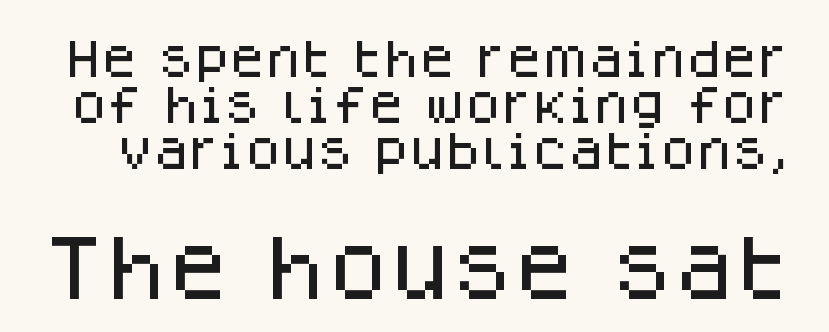
Q: Is the text italic (slanted)? A: No, it is upright.
Q: Is the typeface a serif or a sans-serif typeface? A: Sans-serif.
Q: Is the text underlined? A: No.
Q: Is the spacing between letters normal or unusually wide? A: Normal.
Q: Is the spacing between lines tight, normal or loose? A: Tight.
Q: Which block of text is set in a larger size, the first (top) or the second (bottom)? A: The second (bottom) one.
Q: Width (condensed, normal, or wide)? A: Normal.
Q: Stroke contrast? A: Low.
Q: x-height? A: Large.
Q: Monospaced? A: No.
